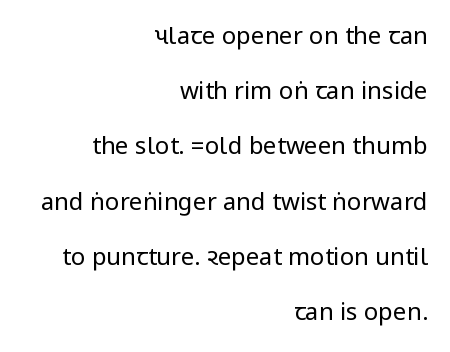
The image shows 24 px text type, upright; set right-aligned, loose line spacing (2.3x), normal letter spacing, not underlined.
